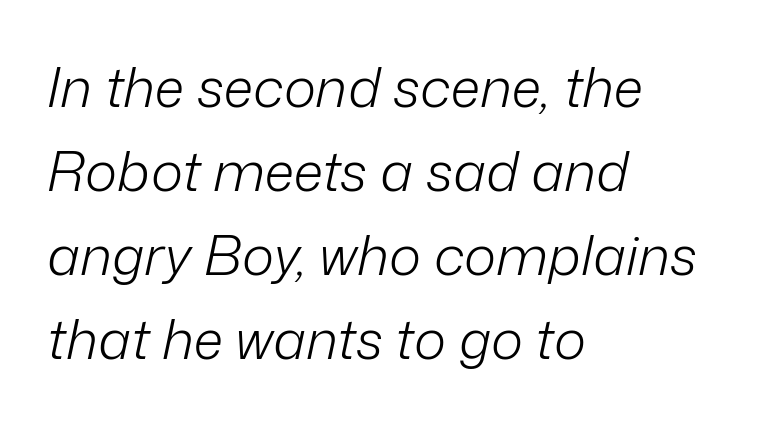
Q: Is the text bold? A: No.
Q: Is the text italic (slanted)? A: Yes, it leans right by about 12 degrees.
Q: Is the text underlined? A: No.
Q: How is the paragraph aligned? A: Left-aligned.
Q: Is the spacing between letters normal or unusually wide? A: Normal.
Q: Is the spacing between lines tight, normal or loose? A: Normal.
Q: Width (condensed, normal, or wide)? A: Normal.
Q: Stroke contrast? A: Low.
Q: x-height? A: Medium.
Q: Monospaced? A: No.
